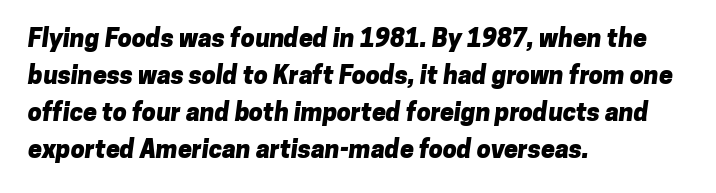
{"bold": "yes", "underline": "no", "align": "left", "line_spacing": "normal", "line_spacing_ratio": 1.48, "letter_spacing": "normal", "letter_spacing_em": 0.0, "glyph_px": 25}
